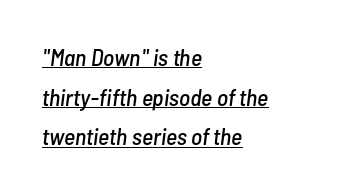
Q: Is the text italic (slanted)? A: Yes, it leans right by about 7 degrees.
Q: Is the text underlined? A: Yes.
Q: How is the paragraph aligned? A: Left-aligned.
Q: Is the spacing between letters normal or unusually wide? A: Normal.
Q: Is the spacing between lines tight, normal or loose? A: Normal.
